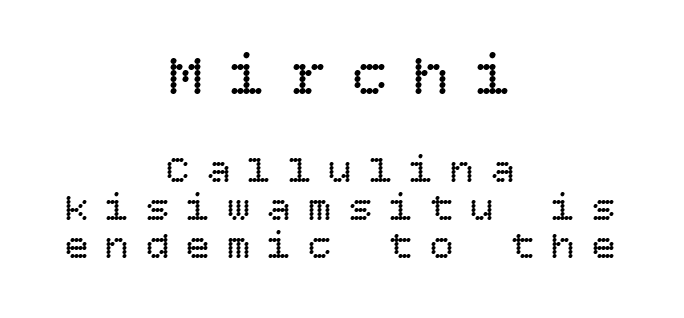
The image shows 59 px regular-weight type, upright; set centered, tight line spacing (0.98x), unusually wide letter spacing (+0.44 em), not underlined; the first (top) block is 1.51x larger; low stroke contrast and a large x-height.
